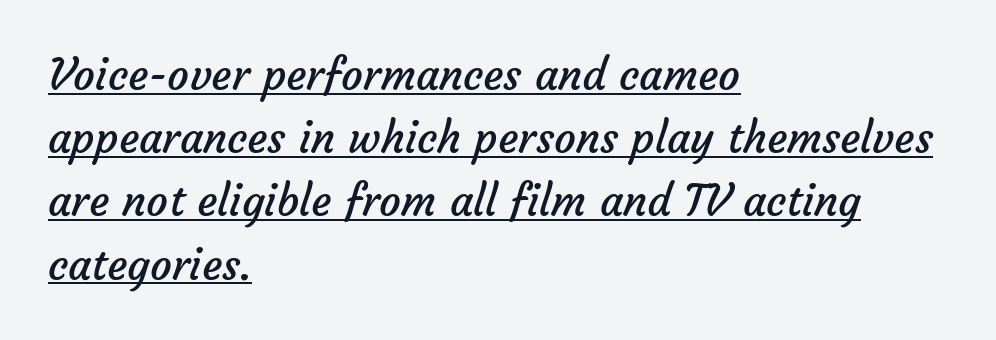
Q: Is the text bold? A: No.
Q: Is the typeface a serif or a sans-serif typeface? A: Sans-serif.
Q: Is the text underlined? A: Yes.
Q: How is the paragraph aligned? A: Left-aligned.
Q: Is the spacing between letters normal or unusually wide? A: Normal.
Q: Is the spacing between lines tight, normal or loose? A: Normal.
Q: Width (condensed, normal, or wide)? A: Normal.
Q: Stroke contrast? A: Low.
Q: x-height? A: Medium.
Q: Monospaced? A: No.
